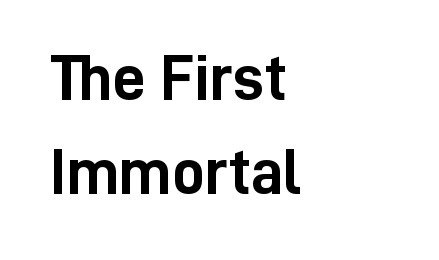
{"serif": "no", "italic": "no", "bold": "yes", "weight": "semibold", "width": "condensed", "stroke_contrast": "low", "x_height": "medium", "monospaced": "no", "underline": "no", "align": "left", "line_spacing": "normal", "line_spacing_ratio": 1.44, "letter_spacing": "normal", "letter_spacing_em": 0.0, "glyph_px": 65}
